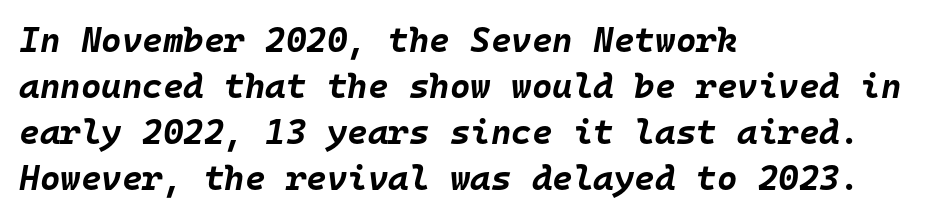
The image shows 35 px bold type, italic (leaning right), monospaced; set left-aligned, normal line spacing (1.31x), normal letter spacing, not underlined; low stroke contrast and a large x-height.
